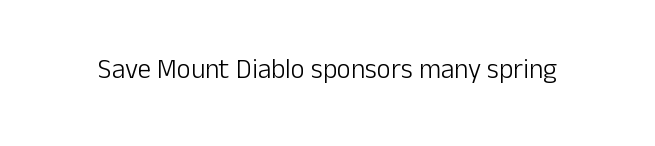
Has an underline been added? It has not. The type is set solid horizontally, with unmodified tracking. The characters are drawn with everyday or finer stroke widths. Every character sits straight up, as roman type does.
